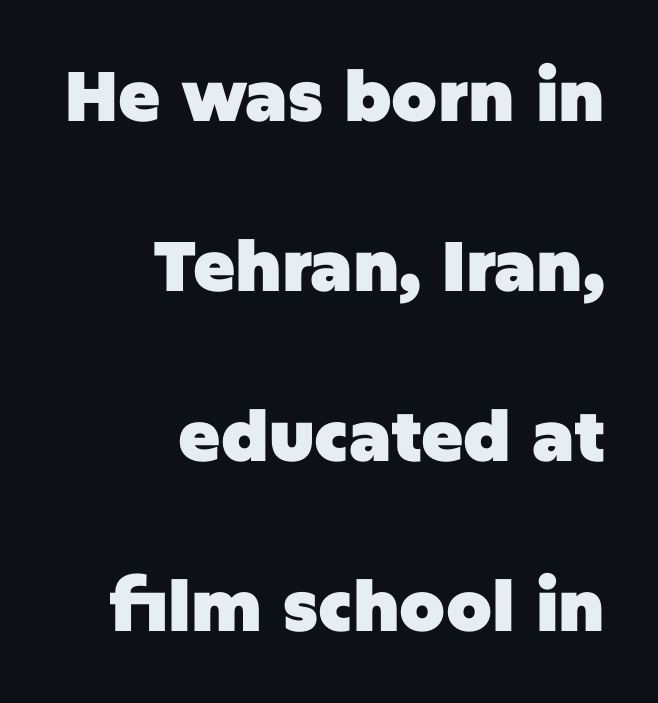
The image shows 70 px heavy sans-serif type, upright; set right-aligned, loose line spacing (2.43x), normal letter spacing, not underlined; low stroke contrast and a large x-height.
